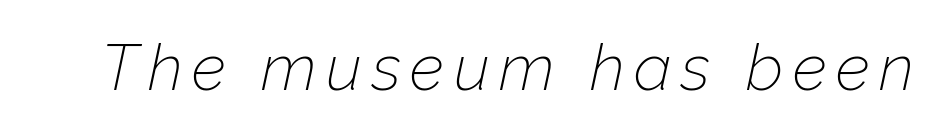
The image shows 64 px thin type, italic (leaning right); set not underlined; low stroke contrast and a medium x-height.
